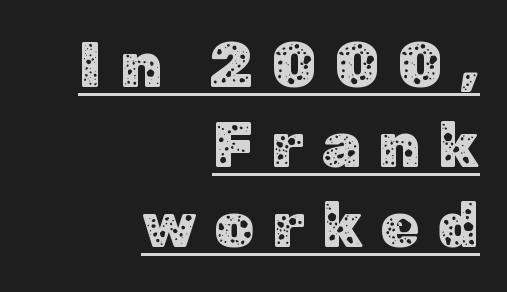
The image shows 63 px sans-serif type, upright; set right-aligned, normal line spacing (1.27x), unusually wide letter spacing (+0.28 em), underlined; low stroke contrast and a medium x-height.
